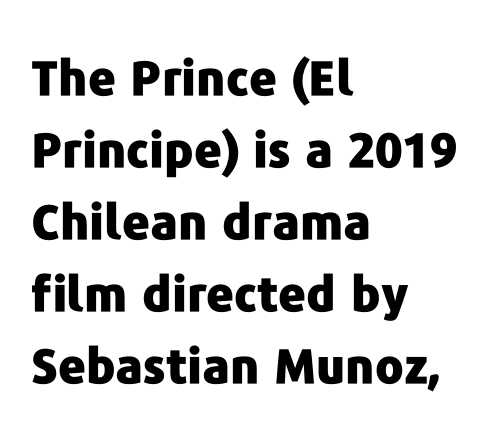
{"serif": "no", "italic": "no", "bold": "yes", "weight": "heavy", "width": "normal", "stroke_contrast": "low", "x_height": "medium", "monospaced": "no", "underline": "no", "align": "left", "line_spacing": "normal", "line_spacing_ratio": 1.5, "letter_spacing": "normal", "letter_spacing_em": 0.0, "glyph_px": 48}
